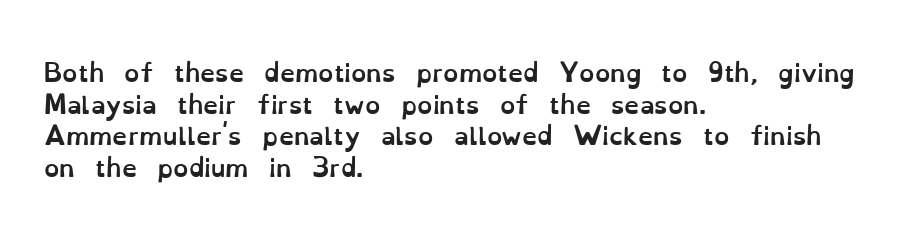
{"italic": "no", "bold": "yes", "underline": "no", "align": "left", "line_spacing": "normal", "line_spacing_ratio": 1.32, "letter_spacing": "normal", "letter_spacing_em": 0.0, "glyph_px": 24}
